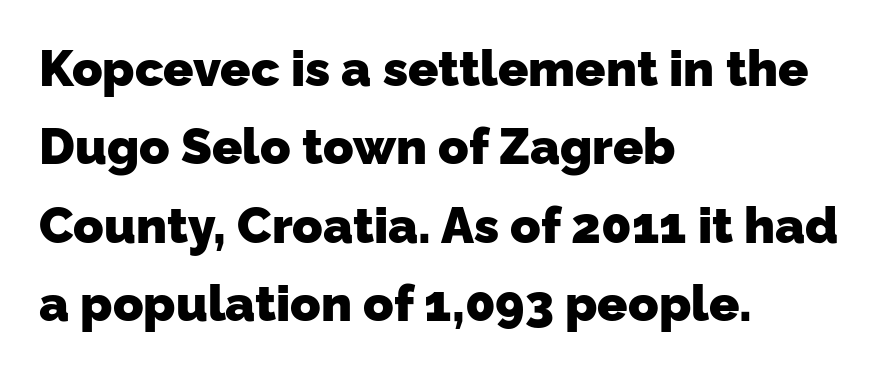
The image shows 50 px heavy sans-serif type; set left-aligned, normal line spacing (1.57x), normal letter spacing, not underlined; low stroke contrast and a medium x-height.
